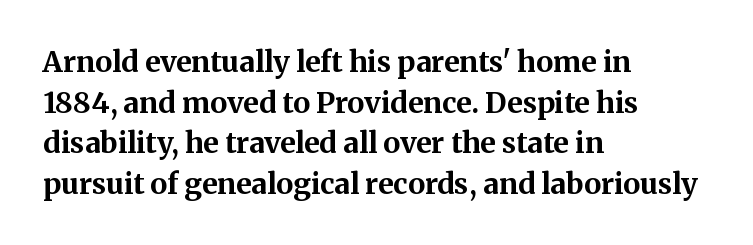
Q: Is the text bold? A: Yes.
Q: Is the text italic (slanted)? A: No, it is upright.
Q: Is the typeface a serif or a sans-serif typeface? A: Serif.
Q: Is the text underlined? A: No.
Q: How is the paragraph aligned? A: Left-aligned.
Q: Is the spacing between letters normal or unusually wide? A: Normal.
Q: Is the spacing between lines tight, normal or loose? A: Normal.
Q: Width (condensed, normal, or wide)? A: Normal.
Q: Stroke contrast? A: Medium.
Q: x-height? A: Medium.
Q: Monospaced? A: No.
